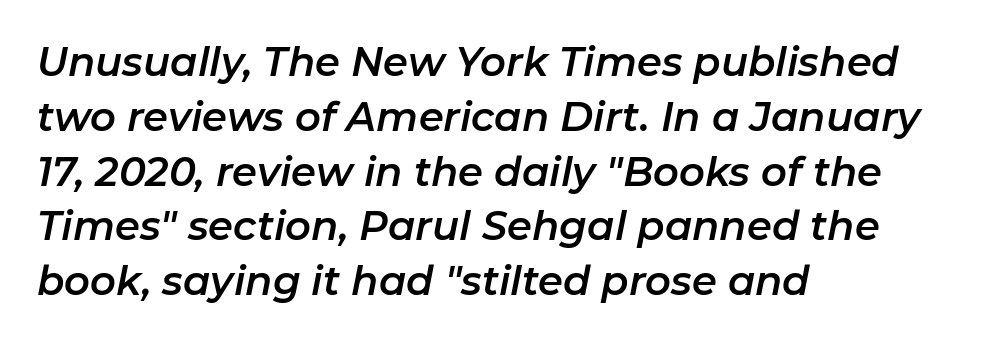
Q: Is the text italic (slanted)? A: Yes, it leans right by about 11 degrees.
Q: Is the text underlined? A: No.
Q: How is the paragraph aligned? A: Left-aligned.
Q: Is the spacing between letters normal or unusually wide? A: Normal.
Q: Is the spacing between lines tight, normal or loose? A: Normal.
Q: Width (condensed, normal, or wide)? A: Normal.
Q: Stroke contrast? A: Low.
Q: x-height? A: Medium.
Q: Monospaced? A: No.
